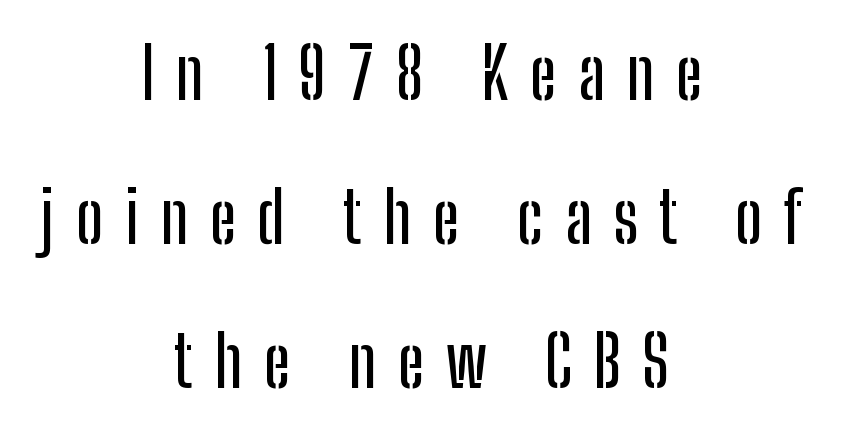
The image shows 71 px condensed sans-serif type, upright; set centered, loose line spacing (2.03x), unusually wide letter spacing (+0.3 em), not underlined; low stroke contrast and a medium x-height.
